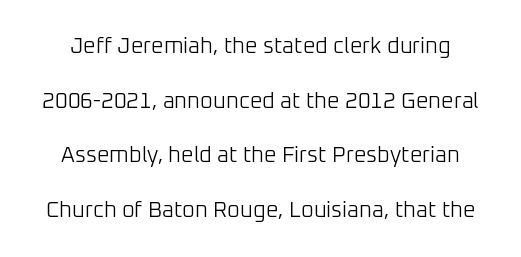
Q: Is the text bold? A: No.
Q: Is the text italic (slanted)? A: No, it is upright.
Q: Is the text underlined? A: No.
Q: Is the spacing between letters normal or unusually wide? A: Normal.
Q: Is the spacing between lines tight, normal or loose? A: Loose.
